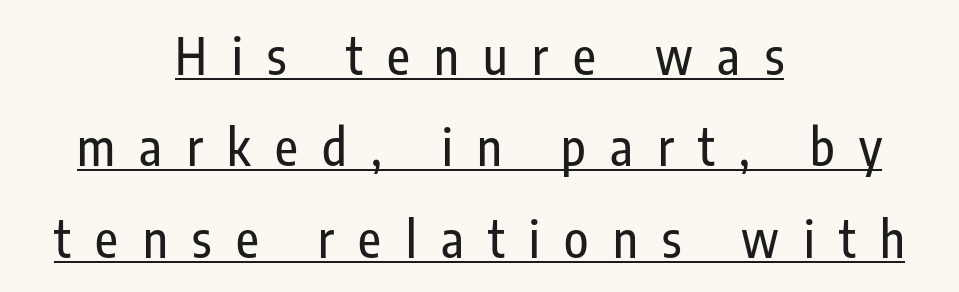
This sample carries an underscore along the baseline area. What stands out about the letter spacing? Its width — letters are far apart. The rag falls on both sides of this text block equally. Does the lettering tilt? It doesn't — this is upright. Character widths vary here, with narrow letters taking less room than wide ones.
